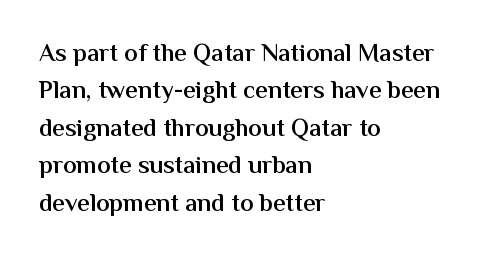
{"italic": "no", "bold": "semi", "underline": "no", "align": "left", "line_spacing": "normal", "line_spacing_ratio": 1.5, "letter_spacing": "normal", "letter_spacing_em": 0.0, "glyph_px": 25}
